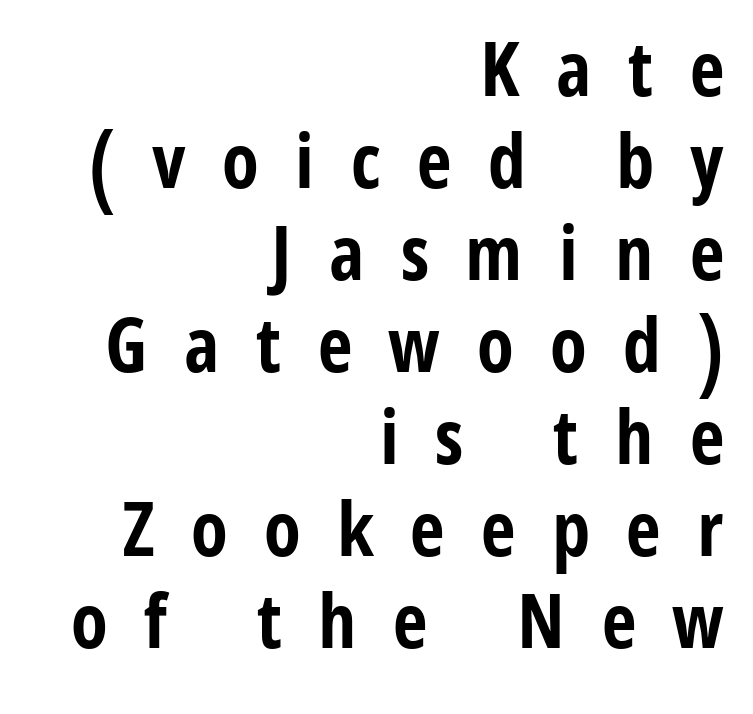
{"serif": "no", "italic": "no", "bold": "yes", "weight": "bold", "width": "condensed", "stroke_contrast": "low", "x_height": "medium", "monospaced": "no", "underline": "no", "align": "right", "line_spacing_ratio": 1.21, "letter_spacing": "wide", "letter_spacing_em": 0.48, "glyph_px": 76}
